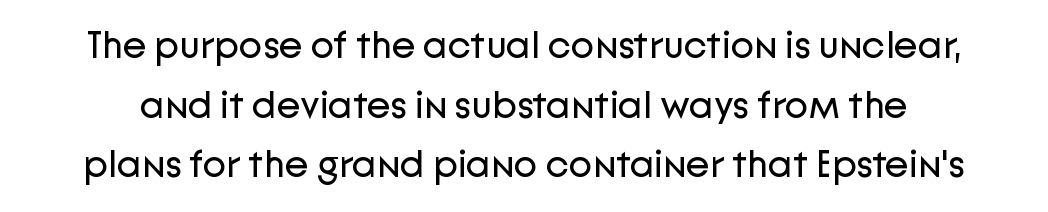
Q: Is the text bold? A: No.
Q: Is the text italic (slanted)? A: No, it is upright.
Q: Is the typeface a serif or a sans-serif typeface? A: Sans-serif.
Q: Is the text underlined? A: No.
Q: Is the spacing between letters normal or unusually wide? A: Normal.
Q: Is the spacing between lines tight, normal or loose? A: Normal.
Q: Width (condensed, normal, or wide)? A: Normal.
Q: Stroke contrast? A: Low.
Q: x-height? A: Medium.
Q: Monospaced? A: No.
